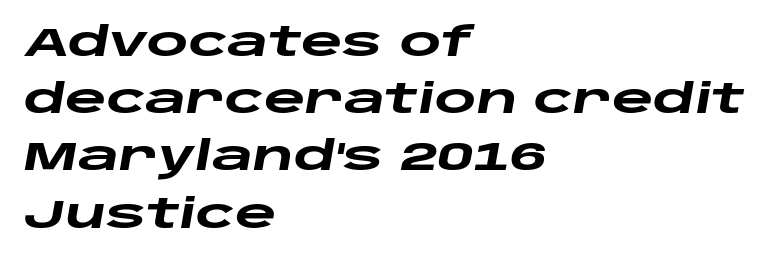
{"italic": "yes", "lean": "right", "slant_degrees": 10, "bold": "yes", "weight": "heavy", "width": "wide", "stroke_contrast": "low", "x_height": "large", "monospaced": "no", "underline": "no", "align": "left", "line_spacing": "normal", "line_spacing_ratio": 1.43, "letter_spacing": "normal", "letter_spacing_em": 0.0, "glyph_px": 40}
